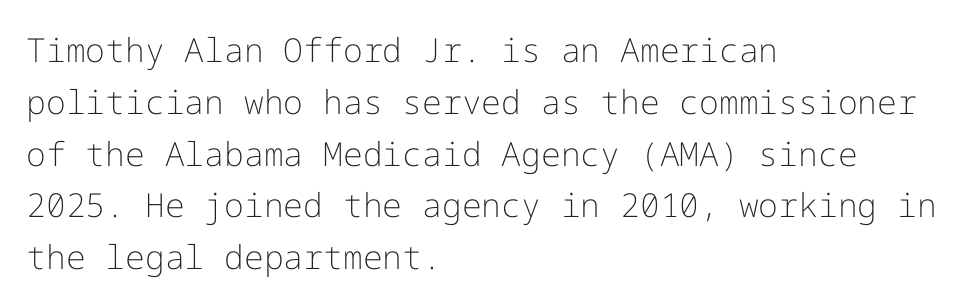
Q: Is the text bold? A: No.
Q: Is the text italic (slanted)? A: No, it is upright.
Q: Is the typeface a serif or a sans-serif typeface? A: Sans-serif.
Q: Is the text underlined? A: No.
Q: How is the paragraph aligned? A: Left-aligned.
Q: Is the spacing between letters normal or unusually wide? A: Normal.
Q: Is the spacing between lines tight, normal or loose? A: Normal.
Q: Width (condensed, normal, or wide)? A: Normal.
Q: Stroke contrast? A: Low.
Q: x-height? A: Medium.
